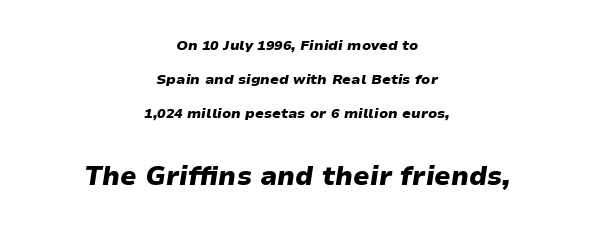
The image shows 26 px bold type, italic (leaning right); set centered, loose line spacing (2.43x), normal letter spacing, not underlined; the second (bottom) block is 1.86x larger.
